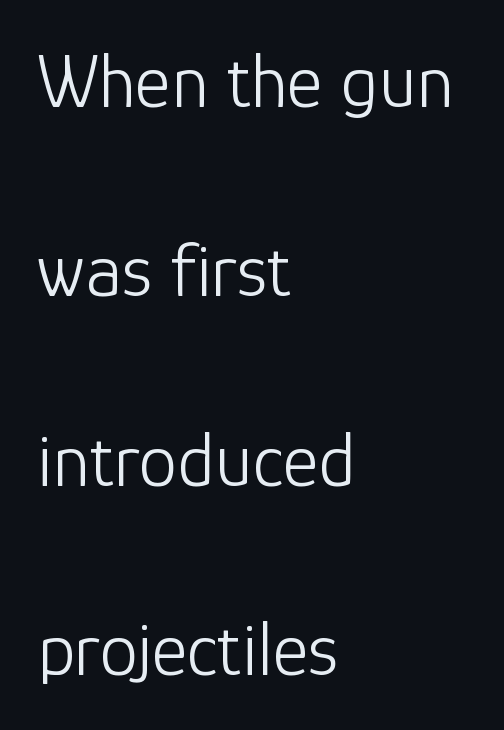
Q: Is the text bold? A: No.
Q: Is the text italic (slanted)? A: No, it is upright.
Q: Is the typeface a serif or a sans-serif typeface? A: Sans-serif.
Q: Is the text underlined? A: No.
Q: How is the paragraph aligned? A: Left-aligned.
Q: Is the spacing between letters normal or unusually wide? A: Normal.
Q: Is the spacing between lines tight, normal or loose? A: Loose.
Q: Width (condensed, normal, or wide)? A: Normal.
Q: Stroke contrast? A: Low.
Q: x-height? A: Medium.
Q: Monospaced? A: No.
